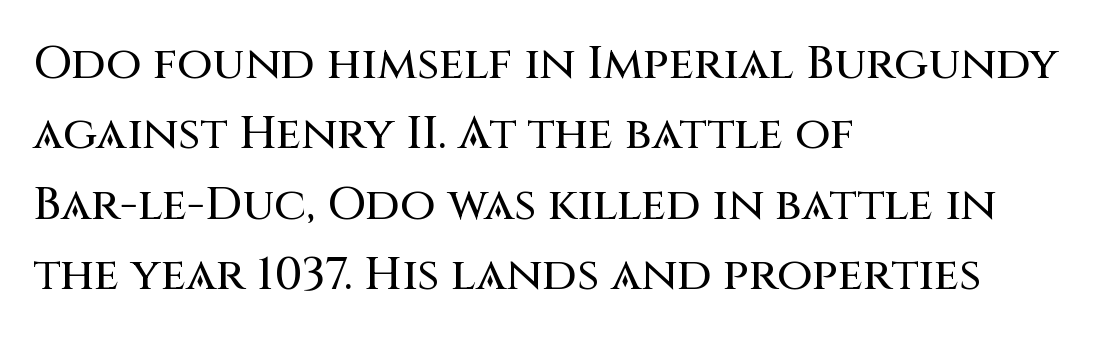
{"serif": "no", "italic": "no", "width": "normal", "stroke_contrast": "medium", "x_height": "large", "monospaced": "no", "underline": "no", "align": "left", "line_spacing": "normal", "line_spacing_ratio": 1.53, "letter_spacing": "normal", "letter_spacing_em": 0.0, "glyph_px": 46}
